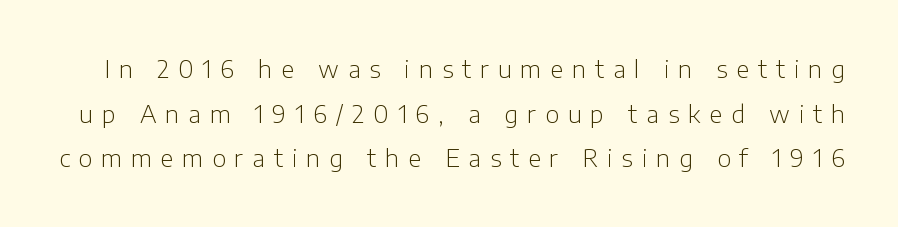
The image shows 24 px text type, upright; set line spacing 1.86x, unusually wide letter spacing (+0.37 em), not underlined.
